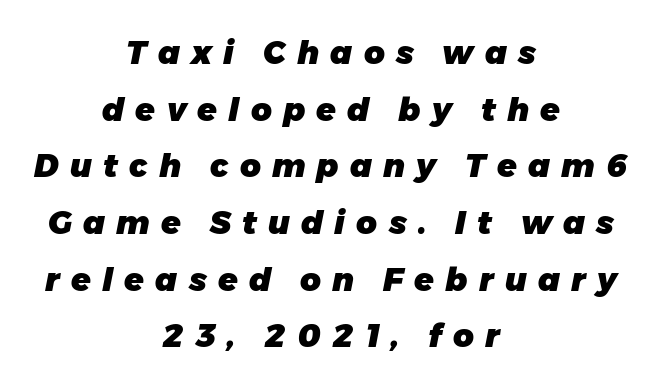
The text block is weighted toward neither margin, spreading evenly from the middle. Do the characters align in a grid? No, the font is proportional. Emphasis-style slanted type is in use. Caption: expanded tracking, letters set apart. The specimen omits any rule beneath the text block's lines.
